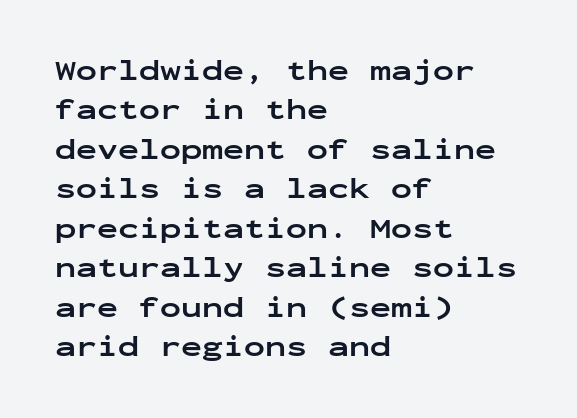
Q: Is the text bold? A: Yes.
Q: Is the text italic (slanted)? A: No, it is upright.
Q: Is the typeface a serif or a sans-serif typeface? A: Sans-serif.
Q: Is the text underlined? A: No.
Q: How is the paragraph aligned? A: Left-aligned.
Q: Is the spacing between letters normal or unusually wide? A: Normal.
Q: Is the spacing between lines tight, normal or loose? A: Normal.
Q: Width (condensed, normal, or wide)? A: Wide.
Q: Stroke contrast? A: Low.
Q: x-height? A: Medium.
Q: Monospaced? A: Yes.
